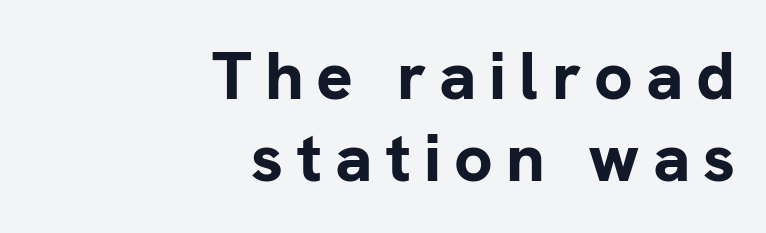
{"serif": "no", "italic": "no", "bold": "yes", "weight": "bold", "width": "normal", "stroke_contrast": "low", "x_height": "medium", "monospaced": "no", "underline": "no", "align": "right", "line_spacing_ratio": 1.2, "glyph_px": 68}
